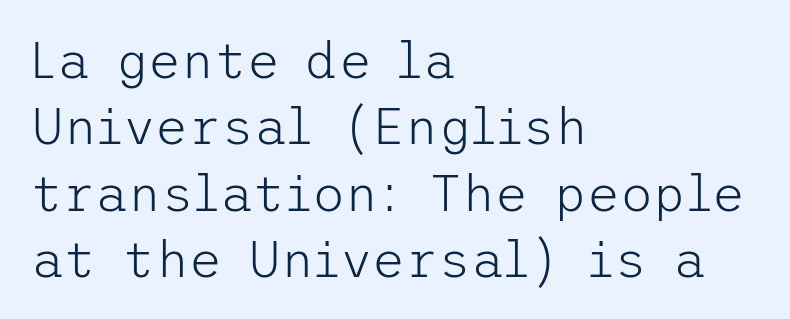
The image shows 51 px light sans-serif type, upright; set left-aligned, normal line spacing (1.3x), normal letter spacing, not underlined; low stroke contrast and a medium x-height.
